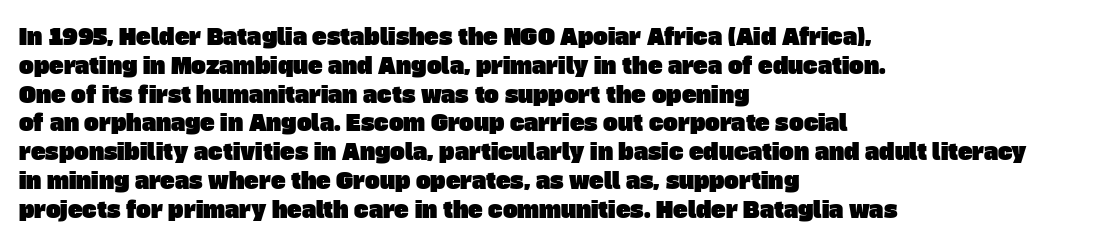
Q: Is the text underlined? A: No.
Q: How is the paragraph aligned? A: Left-aligned.
Q: Is the spacing between letters normal or unusually wide? A: Normal.
Q: Is the spacing between lines tight, normal or loose? A: Normal.
